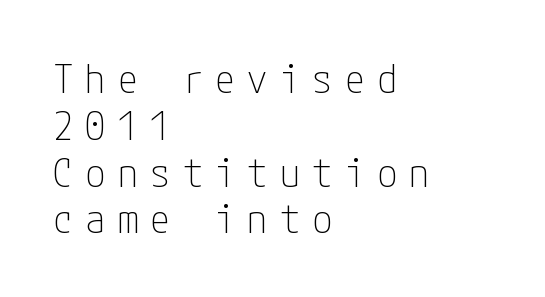
{"serif": "no", "italic": "no", "bold": "no", "weight": "thin", "width": "condensed", "stroke_contrast": "low", "x_height": "medium", "underline": "no", "align": "left", "line_spacing_ratio": 1.17, "letter_spacing": "wide", "letter_spacing_em": 0.31, "glyph_px": 40}
